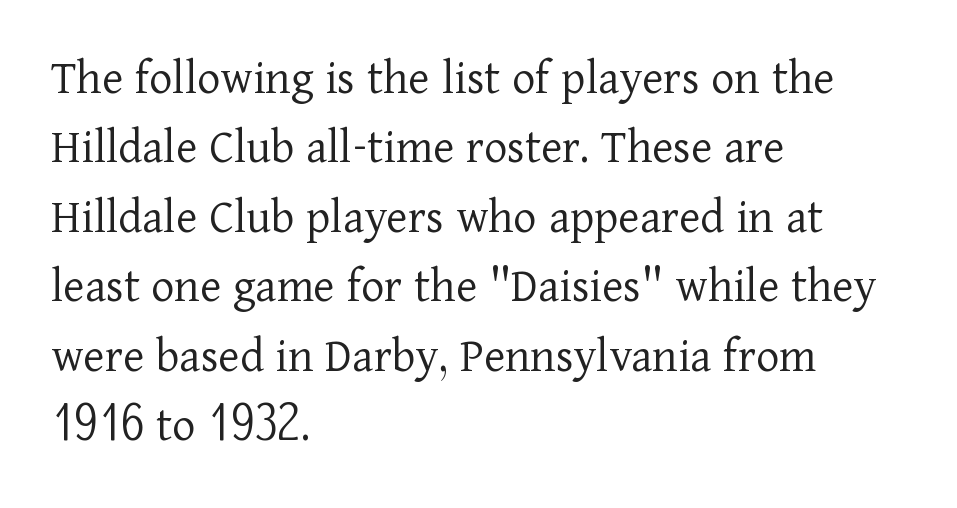
{"serif": "yes", "italic": "no", "bold": "no", "weight": "light", "width": "normal", "stroke_contrast": "low", "x_height": "medium", "monospaced": "no", "underline": "no", "align": "left", "line_spacing": "normal", "line_spacing_ratio": 1.39, "letter_spacing": "normal", "letter_spacing_em": 0.0, "glyph_px": 50}
